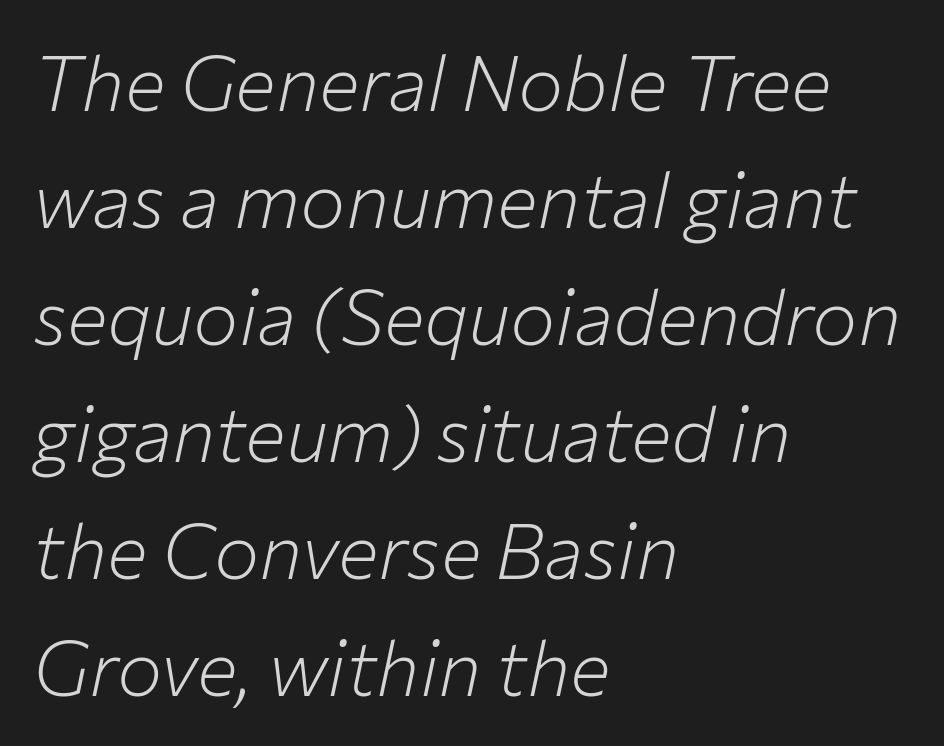
Regular leading. Letters rest on an invisible, unmarked baseline. The passage shown is typed in a proportional face where columns would drift. Honestly, the letter spacing is just normal — you wouldn't notice it. This reads as an unemphasized weight, regular at the heaviest. Each line starts at the same left margin while the right side varies.
